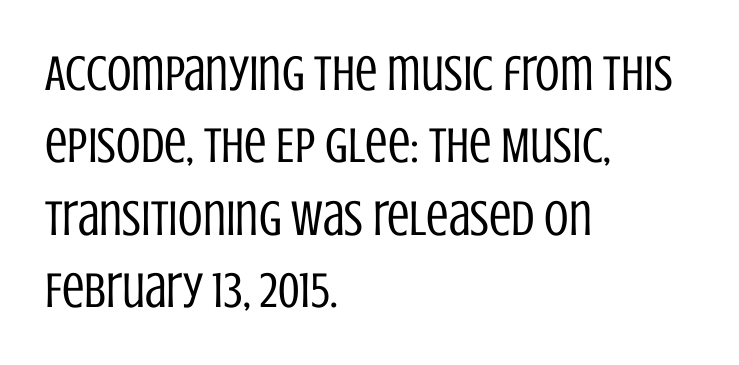
Q: Is the text bold? A: No.
Q: Is the text italic (slanted)? A: No, it is upright.
Q: Is the typeface a serif or a sans-serif typeface? A: Sans-serif.
Q: Is the text underlined? A: No.
Q: How is the paragraph aligned? A: Left-aligned.
Q: Is the spacing between letters normal or unusually wide? A: Normal.
Q: Is the spacing between lines tight, normal or loose? A: Normal.
Q: Width (condensed, normal, or wide)? A: Condensed.
Q: Stroke contrast? A: Low.
Q: x-height? A: Large.
Q: Monospaced? A: No.
